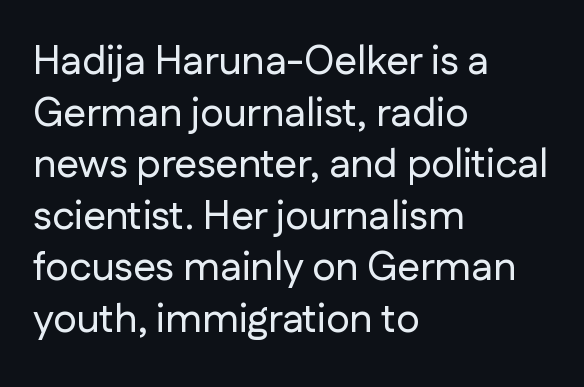
The image shows 40 px sans-serif type, upright; set left-aligned, normal line spacing (1.29x), normal letter spacing, not underlined; low stroke contrast and a medium x-height.
